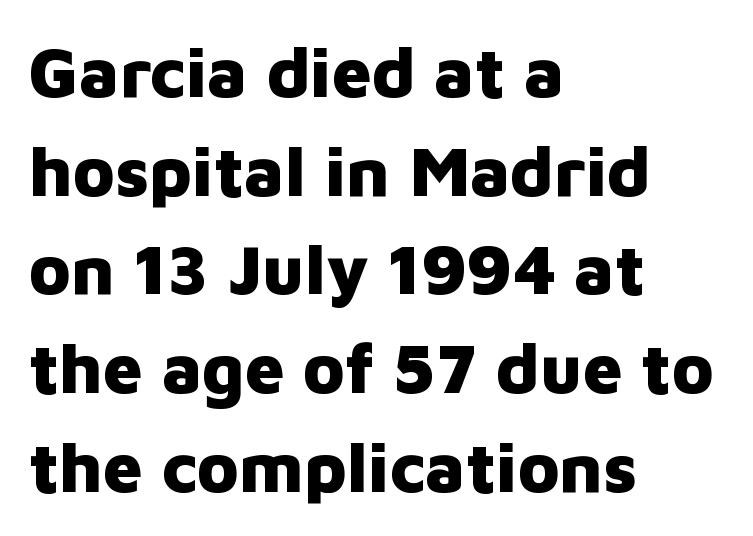
The rendering uses a moderate line-height, typical for paragraphs. The letters advance in unequal steps, a hallmark of proportional type. If you drew a line through each stem, it would be perfectly vertical. Where is the straight margin? On the left. What kind of face is this? One without serifs — a sans. Letter spacing: default.
